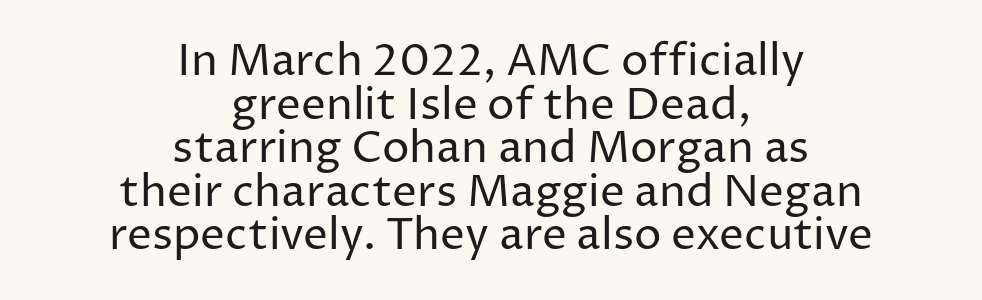
The image shows 44 px regular-weight sans-serif type, upright; set centered, tight line spacing (0.99x), normal letter spacing, not underlined; low stroke contrast and a medium x-height.
